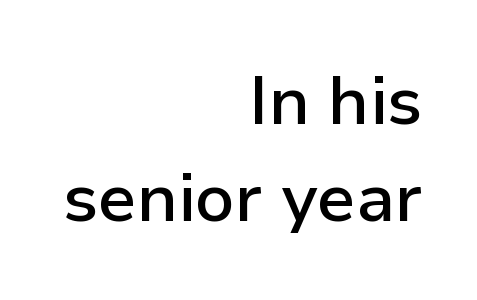
A clean baseline with only descenders dipping below it. The rendering uses a moderate line-height, typical for paragraphs. The lettering holds an erect, upright posture throughout. Note: no serifs on the glyphs. Caption: multi-line text, flush right, ragged left.
